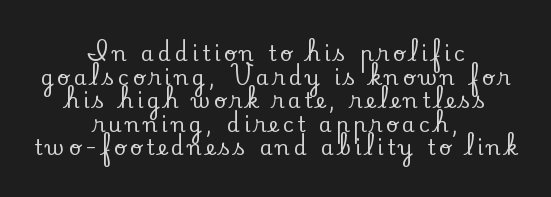
{"italic": "no", "underline": "no", "align": "center", "line_spacing": "tight", "line_spacing_ratio": 1.12, "glyph_px": 21}
